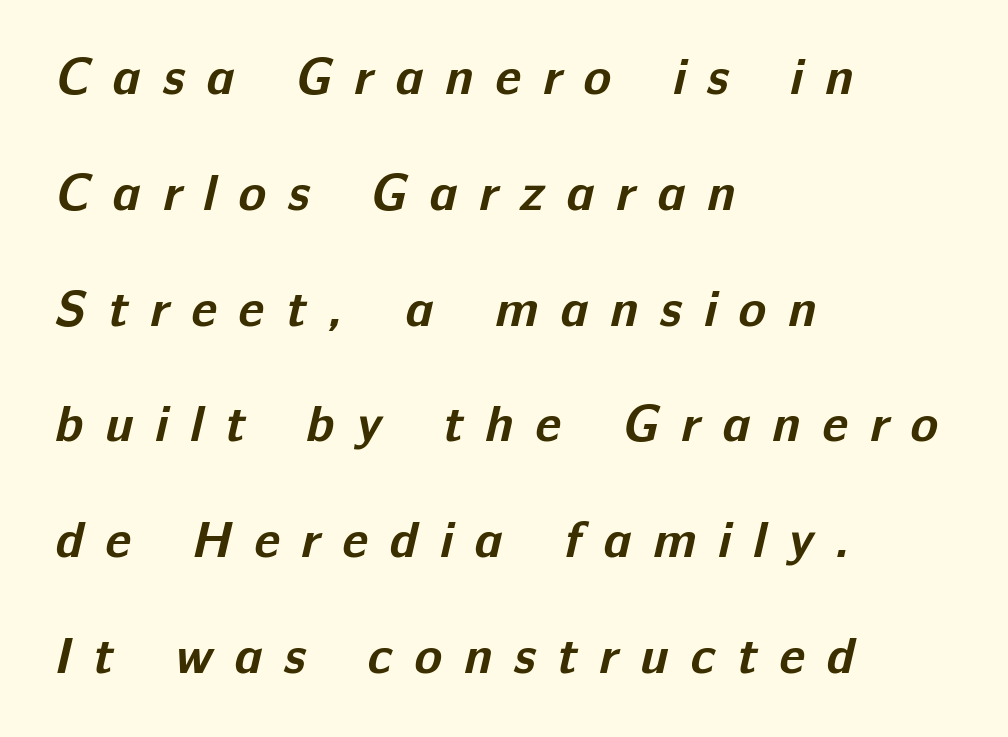
Rows of type keep a wide berth in the vertical direction. Grotesque or geometric, the face here clearly has no serifs. Compared with a centered layout, this one pins lines to the left instead. A clean baseline with only descenders dipping below it. Heavy-handed strokes throughout: this text is bold. This rendering widens character spacing well past its baseline value.
